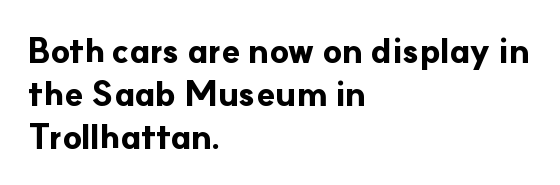
The typesetter chose a ragged-right arrangement here. Quick note: underline off. To sum up the face: it is a sans, with no serifs. Heavy-handed strokes throughout: this text is bold. This is the regular roman posture of the typeface. A typesetter would call this zero additional tracking.
